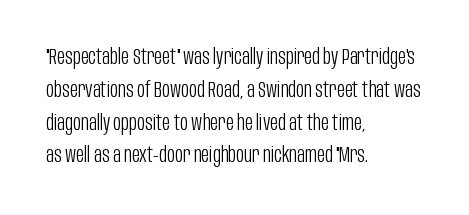
Descender tails drop into unmarked territory. Vertically, the passage feels balanced, rows spaced as you'd expect. The typesetter chose a ragged-right arrangement here. The typography opts for an upright posture over an oblique one. The rendering keeps characters at their native spacing. Stroke mass is kept to a normal reading level or below.
